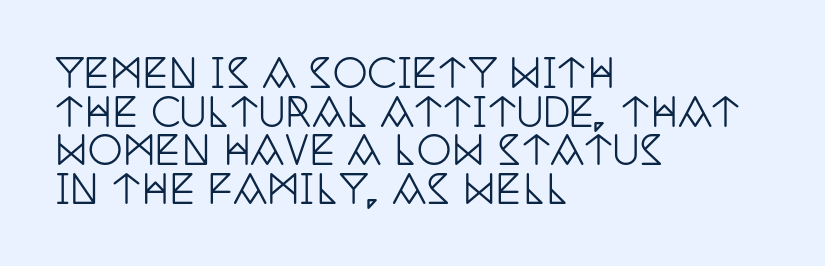
Q: Is the text italic (slanted)? A: No, it is upright.
Q: Is the typeface a serif or a sans-serif typeface? A: Serif.
Q: Is the text underlined? A: No.
Q: How is the paragraph aligned? A: Left-aligned.
Q: Is the spacing between letters normal or unusually wide? A: Normal.
Q: Is the spacing between lines tight, normal or loose? A: Tight.
Q: Width (condensed, normal, or wide)? A: Condensed.
Q: Stroke contrast? A: Low.
Q: x-height? A: Large.
Q: Monospaced? A: No.
